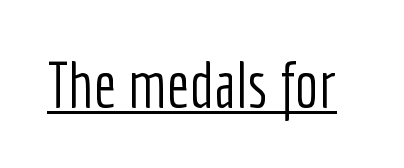
Looks like someone drew a line under every word here. Proportional: the letters do not fall into vertical columns. This sample uses plain, unmodified letter spacing. The rendering shows plain stroke endings on the letterforms — a sans-serif design.
